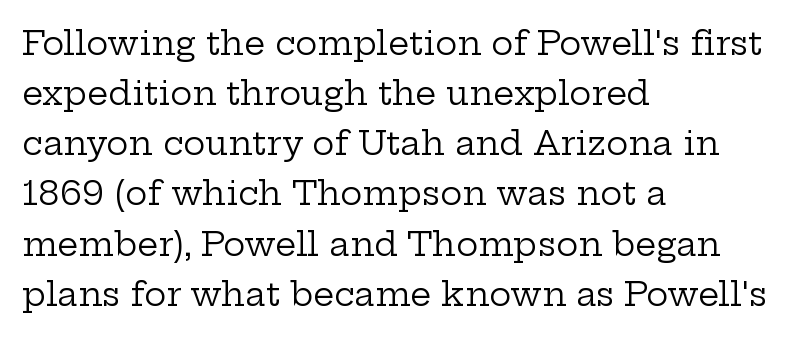
{"serif": "yes", "italic": "no", "bold": "no", "weight": "regular", "width": "wide", "stroke_contrast": "low", "x_height": "medium", "monospaced": "no", "underline": "no", "align": "left", "line_spacing": "normal", "line_spacing_ratio": 1.52, "letter_spacing": "normal", "letter_spacing_em": 0.0, "glyph_px": 33}
